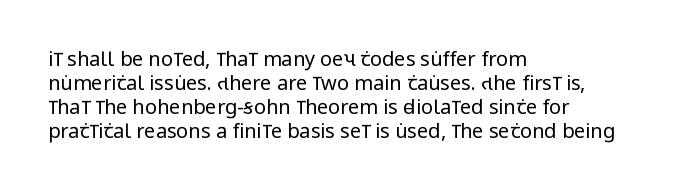
The image shows 20 px text type, upright; set left-aligned, line spacing 1.2x, normal letter spacing, not underlined.
